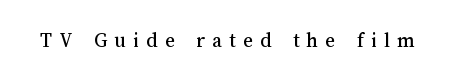
{"italic": "no", "underline": "no", "letter_spacing": "wide", "letter_spacing_em": 0.35, "glyph_px": 21}
